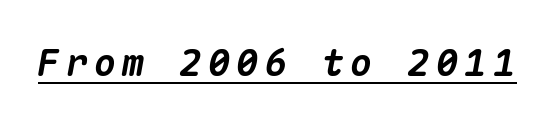
Slant detected: the letters are inclined. Underlining? Definitely there. Plenty of ink on the page — the face is bold. The face used here is monospaced, like something from a code editor.
